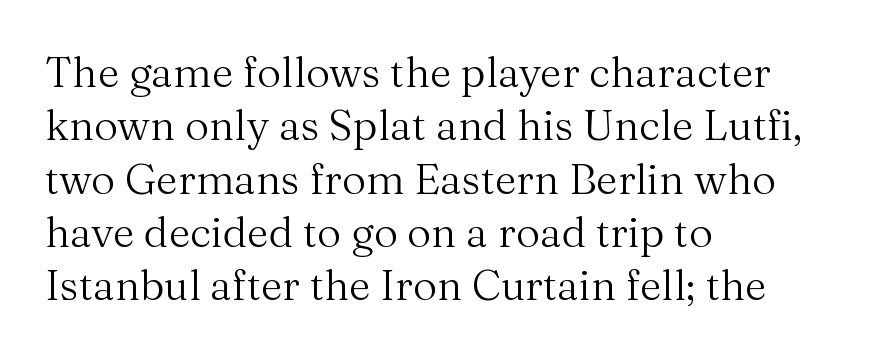
The image shows 42 px regular-weight serif type, upright; set left-aligned, normal line spacing (1.27x), normal letter spacing, not underlined; medium stroke contrast and a medium x-height.
